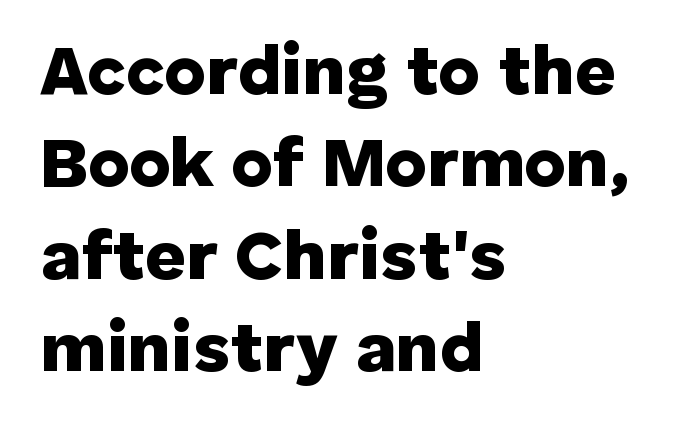
Q: Is the text bold? A: Yes.
Q: Is the text italic (slanted)? A: No, it is upright.
Q: Is the typeface a serif or a sans-serif typeface? A: Sans-serif.
Q: Is the text underlined? A: No.
Q: How is the paragraph aligned? A: Left-aligned.
Q: Is the spacing between letters normal or unusually wide? A: Normal.
Q: Is the spacing between lines tight, normal or loose? A: Normal.
Q: Width (condensed, normal, or wide)? A: Normal.
Q: Stroke contrast? A: Low.
Q: x-height? A: Medium.
Q: Monospaced? A: No.
